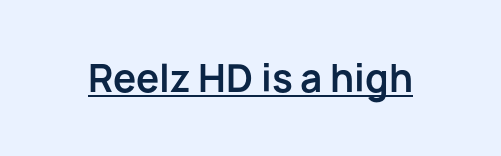
{"serif": "no", "italic": "no", "bold": "yes", "weight": "bold", "width": "normal", "stroke_contrast": "low", "x_height": "medium", "monospaced": "no", "underline": "yes", "letter_spacing": "normal", "letter_spacing_em": 0.0, "glyph_px": 37}
